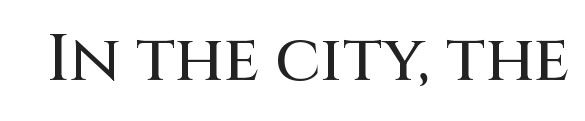
These lines are rendered in a variable-pitch font. Students, note that the glyphs here touch the page at normal intervals. Check the space under the baseline: it is left empty. This is sans-serif lettering, the kind often seen on screens and signage.
